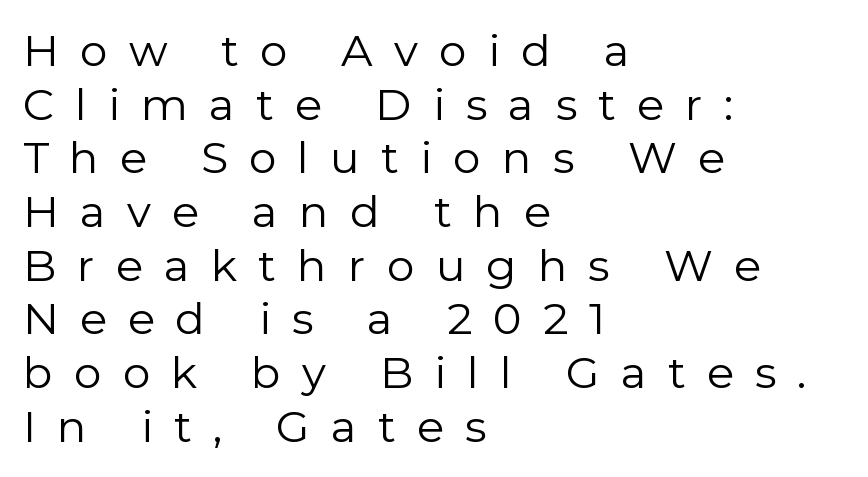
Where is the straight margin? On the left. Letterform terminals end flat and unadorned throughout the passage. Bare-footed words on every line. Heft: none added — not bold. Tall strokes in this sample are plumb rather than angled.
